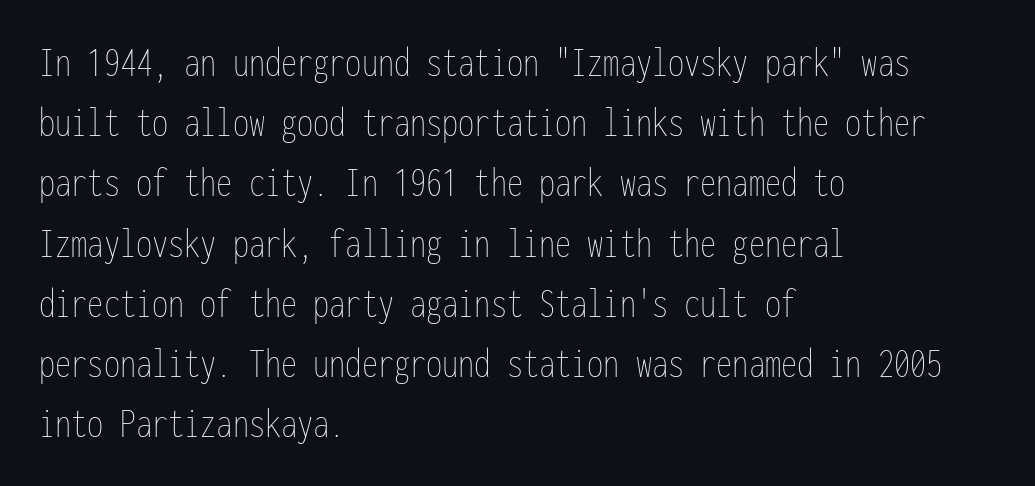
This reads as an unemphasized weight, regular at the heaviest. The lines in this sample share a left origin and differ only in where they stop. The letters march in equal steps, a hallmark of fixed-pitch type. The rendering keeps characters at their native spacing.
